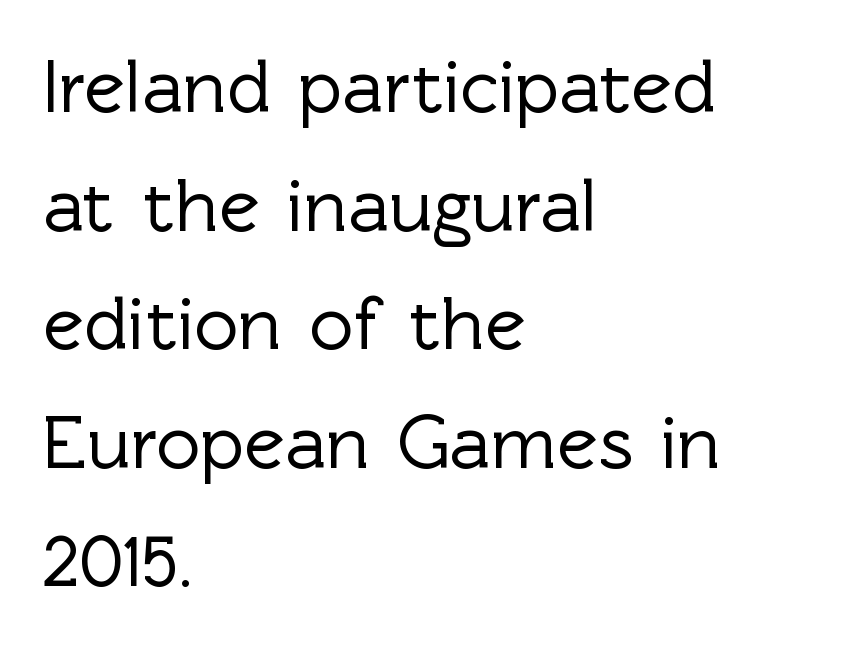
The image shows 77 px sans-serif type, upright; set left-aligned, normal line spacing (1.54x), normal letter spacing, not underlined; a medium x-height.
